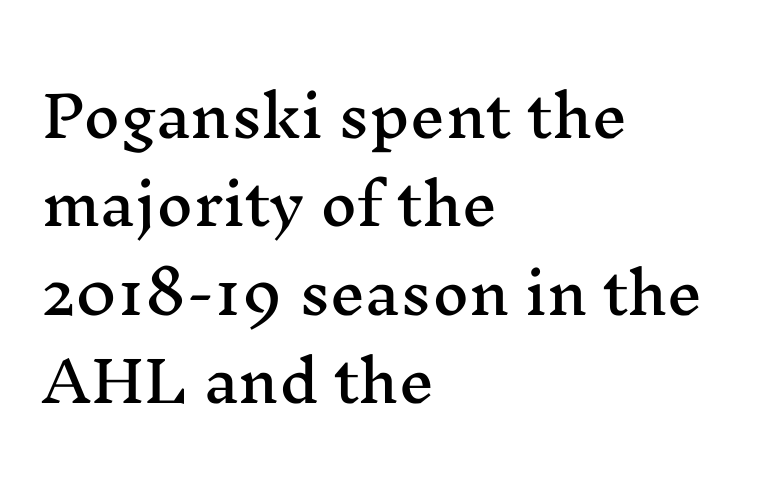
Casual observation: everything's shoved over to the left. The passage shown is typed in a proportional face where columns would drift. Has an underline been added? It has not. No italicization has been applied; the sample stays upright.
